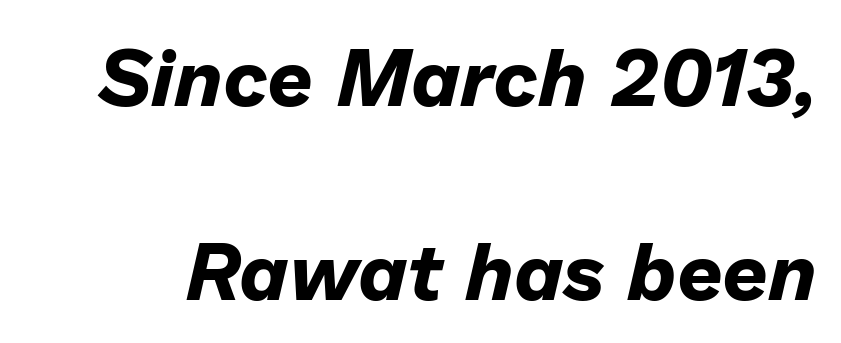
This sample has the flowing, uneven cadence of proportional lettering. Is the type slanted? Yes — the strokes lean at a clear angle. Honestly, there is no underline to notice here at all. Notice how thick the strokes are: this is what a full bold looks like.
